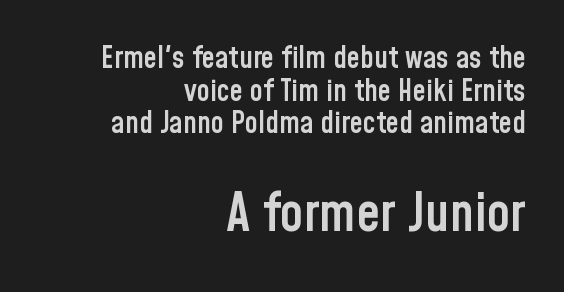
{"serif": "no", "italic": "no", "bold": "semi", "weight": "semibold", "width": "condensed", "stroke_contrast": "low", "x_height": "medium", "monospaced": "no", "underline": "no", "align": "right", "line_spacing": "tight", "line_spacing_ratio": 1.09, "letter_spacing": "normal", "letter_spacing_em": 0.0, "larger_block": "second", "size_ratio": 1.77, "glyph_px": 53}
